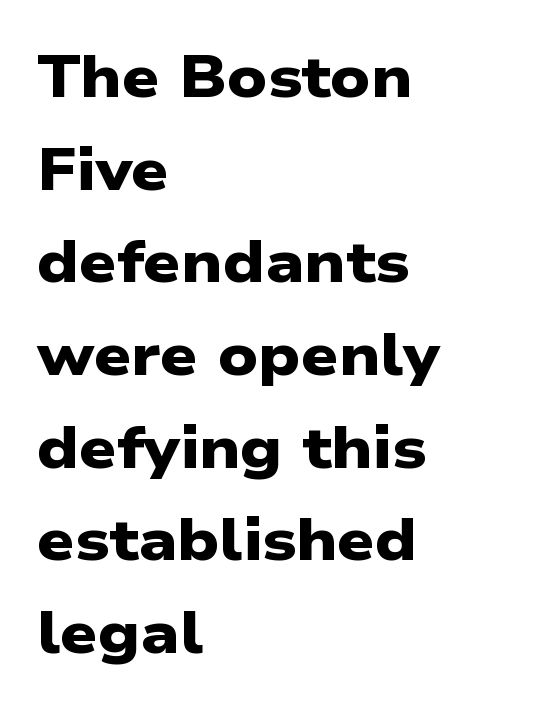
{"serif": "no", "bold": "yes", "weight": "heavy", "width": "wide", "stroke_contrast": "low", "x_height": "medium", "monospaced": "no", "underline": "no", "align": "left", "line_spacing": "normal", "line_spacing_ratio": 1.57, "letter_spacing": "normal", "letter_spacing_em": 0.0, "glyph_px": 59}
